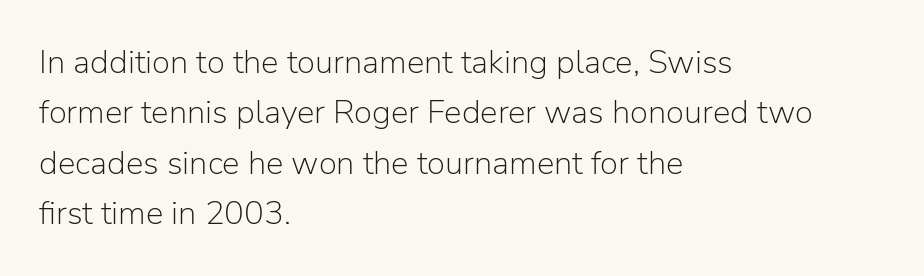
The image shows 33 px light sans-serif type, upright; set left-aligned, normal line spacing (1.53x), normal letter spacing, not underlined; low stroke contrast and a medium x-height.
